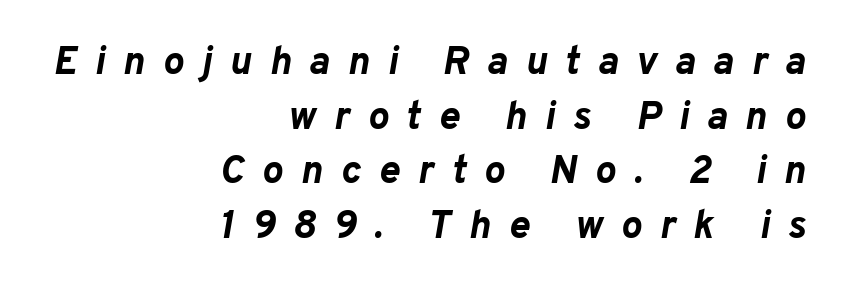
The image shows 39 px bold type, italic (leaning right); set right-aligned, normal line spacing (1.4x), unusually wide letter spacing (+0.46 em), not underlined; low stroke contrast and a medium x-height.
